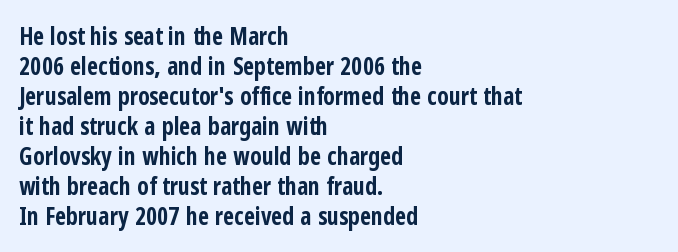
{"italic": "no", "bold": "yes", "underline": "no", "align": "left", "line_spacing": "normal", "line_spacing_ratio": 1.25, "letter_spacing": "normal", "letter_spacing_em": 0.0, "glyph_px": 24}
